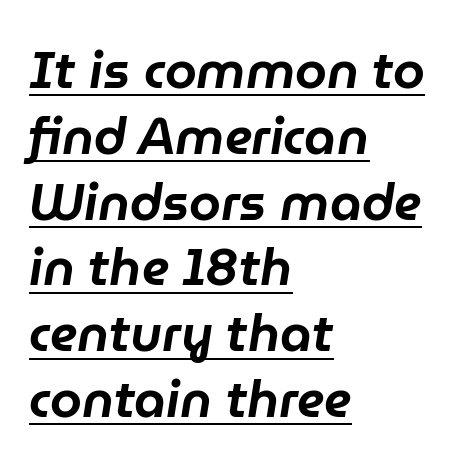
Characters follow at the spacing the type designer built in. Observe the lean: these are italic letterforms. Honestly, the row spacing looks completely unremarkable. Each letter keeps its own natural width here, so spacing adapts to shape. Decoration check: the copy is underlined. A student would call this left alignment; a typographer would say flush left, rag right.
